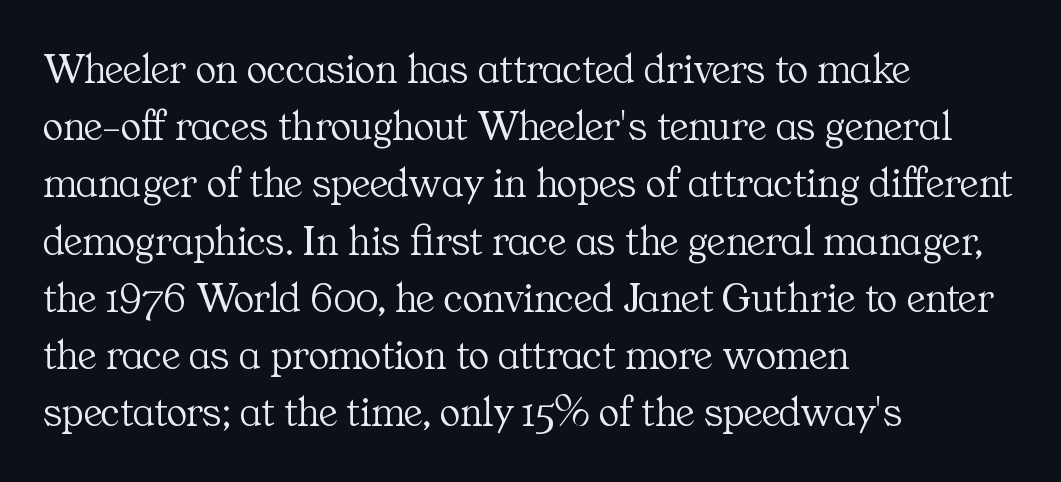
Q: Is the text bold? A: No.
Q: Is the text italic (slanted)? A: No, it is upright.
Q: Is the typeface a serif or a sans-serif typeface? A: Serif.
Q: Is the text underlined? A: No.
Q: How is the paragraph aligned? A: Left-aligned.
Q: Is the spacing between letters normal or unusually wide? A: Normal.
Q: Is the spacing between lines tight, normal or loose? A: Normal.
Q: Width (condensed, normal, or wide)? A: Normal.
Q: Stroke contrast? A: Medium.
Q: x-height? A: Medium.
Q: Monospaced? A: No.
